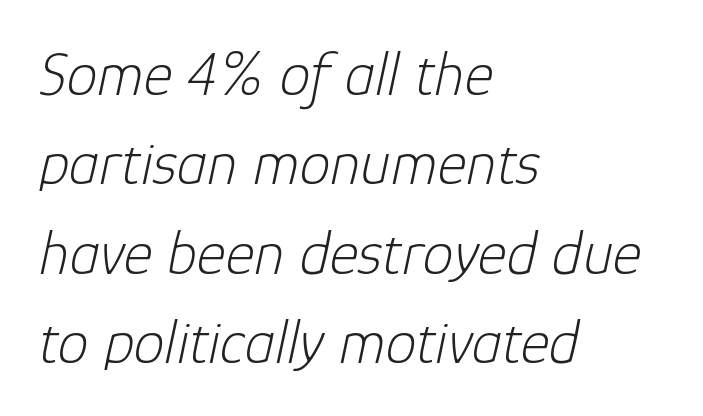
{"italic": "yes", "lean": "right", "slant_degrees": 12, "bold": "no", "weight": "light", "width": "normal", "stroke_contrast": "low", "x_height": "medium", "monospaced": "no", "underline": "no", "align": "left", "line_spacing": "normal", "line_spacing_ratio": 1.44, "letter_spacing": "normal", "letter_spacing_em": 0.0, "glyph_px": 62}
